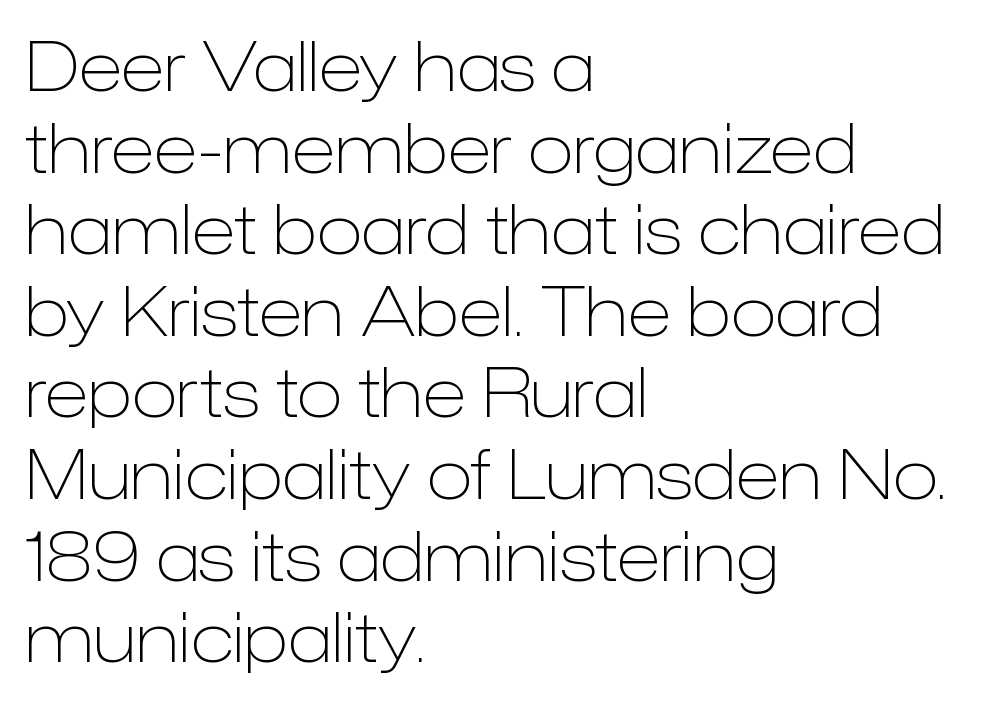
Q: Is the text bold? A: No.
Q: Is the text italic (slanted)? A: No, it is upright.
Q: Is the typeface a serif or a sans-serif typeface? A: Sans-serif.
Q: Is the text underlined? A: No.
Q: How is the paragraph aligned? A: Left-aligned.
Q: Is the spacing between letters normal or unusually wide? A: Normal.
Q: Width (condensed, normal, or wide)? A: Normal.
Q: Stroke contrast? A: Low.
Q: x-height? A: Medium.
Q: Monospaced? A: No.
